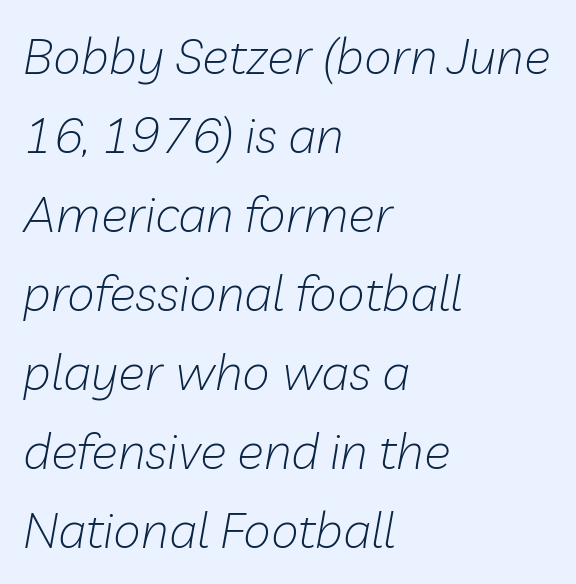
{"italic": "yes", "lean": "right", "slant_degrees": 10, "bold": "no", "weight": "light", "width": "normal", "stroke_contrast": "low", "x_height": "medium", "monospaced": "no", "underline": "no", "align": "left", "line_spacing": "normal", "line_spacing_ratio": 1.58, "letter_spacing": "normal", "letter_spacing_em": 0.0, "glyph_px": 50}
